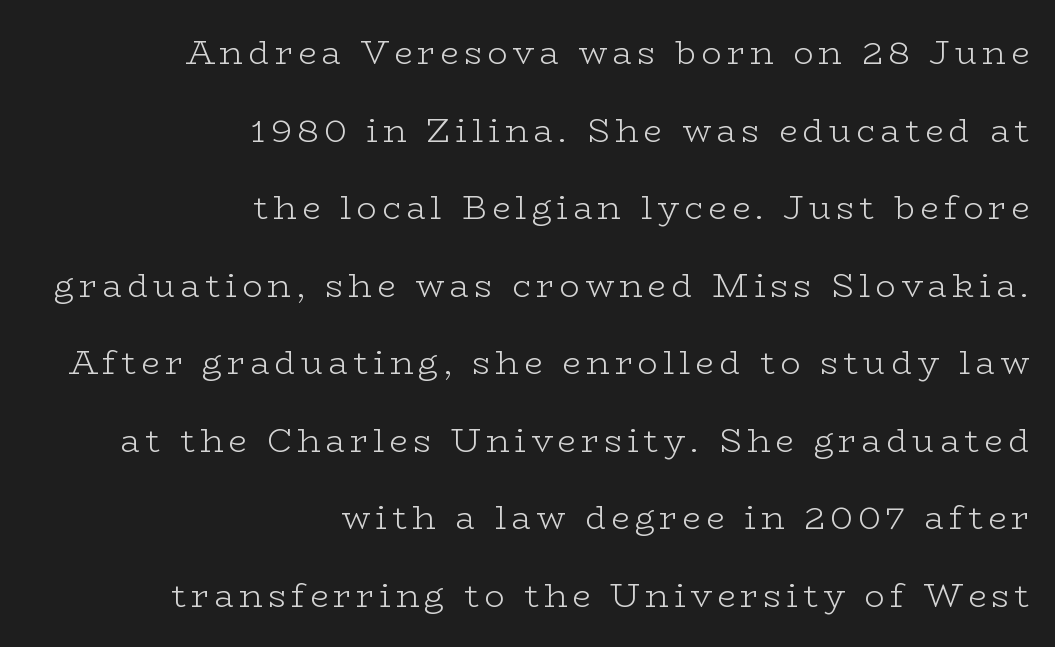
{"serif": "yes", "italic": "no", "bold": "no", "weight": "light", "width": "wide", "stroke_contrast": "low", "x_height": "medium", "monospaced": "no", "underline": "no", "align": "right", "line_spacing": "loose", "line_spacing_ratio": 2.35, "glyph_px": 33}
